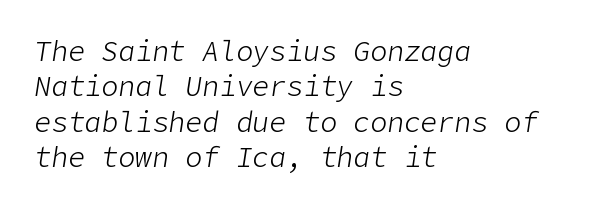
The image shows 28 px light type, italic (leaning right); set left-aligned, normal line spacing (1.26x), normal letter spacing, not underlined; low stroke contrast and a medium x-height.
